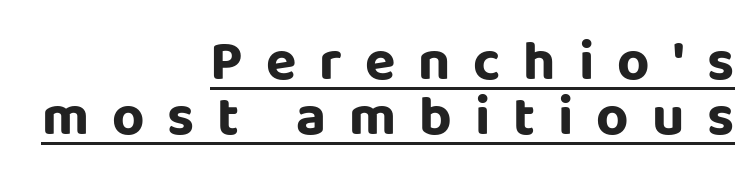
Upright lettering throughout. The words here are underlined. The passage is arranged like a letterhead date or caption credit — flush right. Tightly led — the rows are bunched. Between one letter and the next there's a generous, obvious gap. This rendering employs a face without finishing strokes, i.e., a sans-serif.
